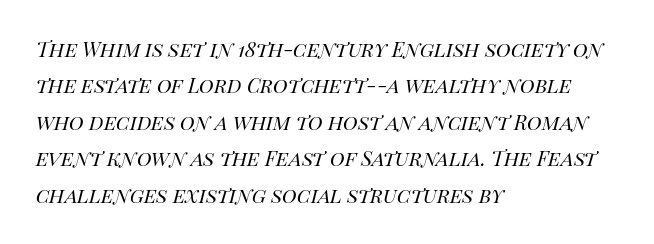
The passage shown is not underscored anywhere. The characters are drawn with everyday or finer stroke widths. If you drew a line through each stem, it would be angled. This sample is left-justified, so line endings fall wherever the words run out. The gaps between neighbouring characters are ordinary and unremarkable. The line-height multiplier appears to be the usual default.
